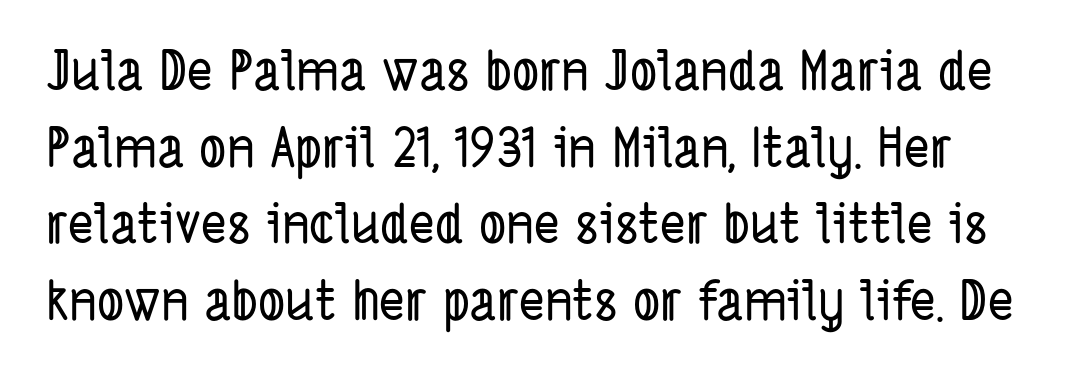
{"serif": "no", "width": "condensed", "stroke_contrast": "low", "x_height": "medium", "monospaced": "no", "underline": "no", "line_spacing": "normal", "line_spacing_ratio": 1.42, "letter_spacing": "normal", "letter_spacing_em": 0.0, "glyph_px": 54}
